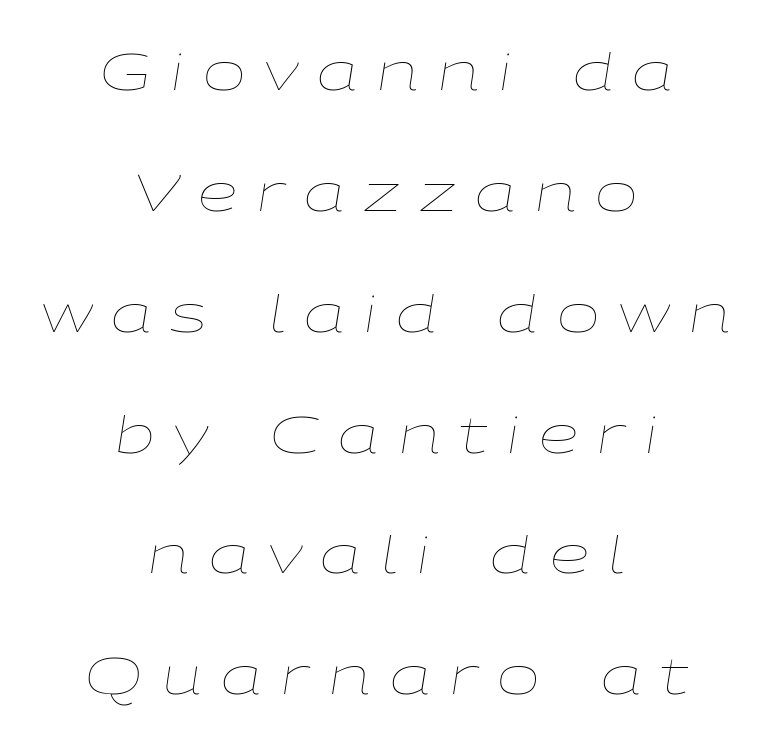
{"italic": "yes", "lean": "right", "slant_degrees": 9, "bold": "no", "weight": "thin", "width": "wide", "stroke_contrast": "low", "x_height": "medium", "monospaced": "no", "underline": "no", "align": "center", "line_spacing": "loose", "line_spacing_ratio": 2.37, "letter_spacing": "wide", "letter_spacing_em": 0.37, "glyph_px": 51}
